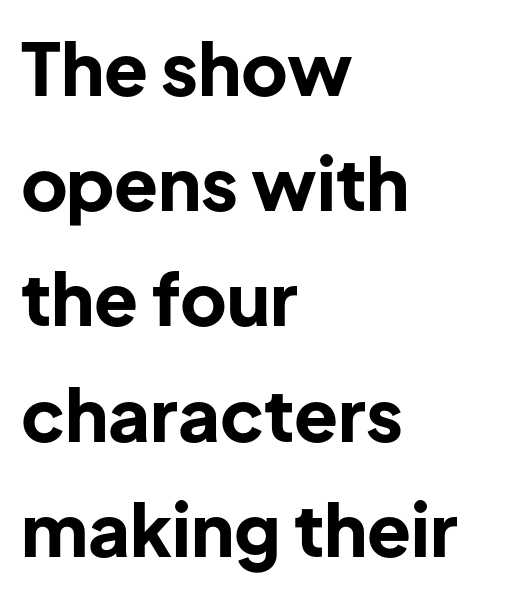
{"serif": "no", "italic": "no", "bold": "yes", "weight": "bold", "width": "normal", "stroke_contrast": "low", "x_height": "medium", "monospaced": "no", "underline": "no", "align": "left", "line_spacing": "normal", "line_spacing_ratio": 1.6, "letter_spacing": "normal", "letter_spacing_em": 0.0, "glyph_px": 72}
